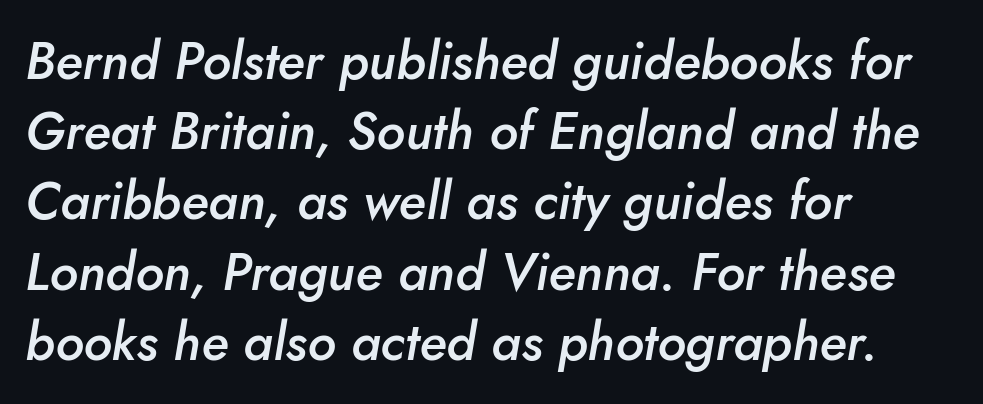
Q: Is the text bold? A: Semi-bold.
Q: Is the text italic (slanted)? A: Yes, it leans right by about 10 degrees.
Q: Is the text underlined? A: No.
Q: How is the paragraph aligned? A: Left-aligned.
Q: Is the spacing between letters normal or unusually wide? A: Normal.
Q: Is the spacing between lines tight, normal or loose? A: Normal.
Q: Width (condensed, normal, or wide)? A: Normal.
Q: Stroke contrast? A: Low.
Q: x-height? A: Small.
Q: Monospaced? A: No.
